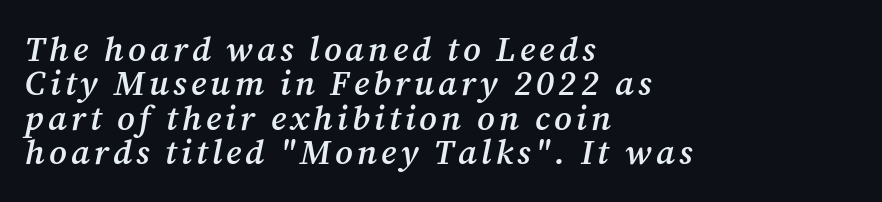
Students, this is semibold: more ink than regular, less than bold. Here the designer chose a conventional face with non-uniform glyph widths. The lines are packed closely together with very little leading. To sum up the face: it has serifs. The passage is arranged the way most books set body copy — flush left.
